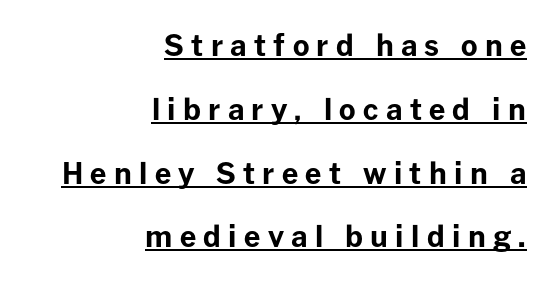
The image shows 29 px bold sans-serif type, upright; set right-aligned, loose line spacing (2.2x), unusually wide letter spacing (+0.25 em), underlined; low stroke contrast and a medium x-height.
